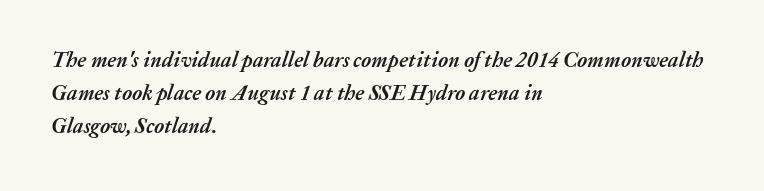
The image shows 21 px bold type, italic (leaning right); set left-aligned, normal line spacing (1.58x), normal letter spacing, not underlined.
